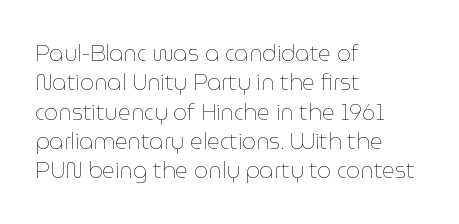
Q: Is the text bold? A: No.
Q: Is the text italic (slanted)? A: No, it is upright.
Q: Is the text underlined? A: No.
Q: How is the paragraph aligned? A: Left-aligned.
Q: Is the spacing between letters normal or unusually wide? A: Normal.
Q: Is the spacing between lines tight, normal or loose? A: Normal.
